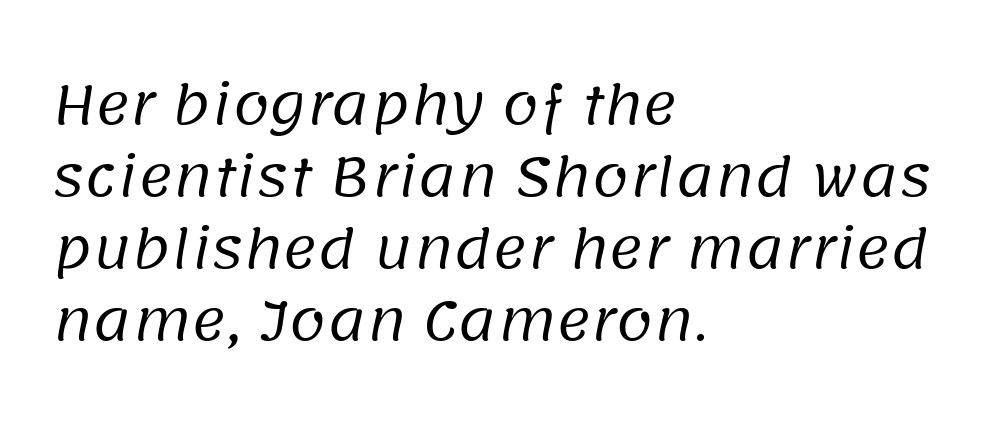
Each line starts at the same left margin while the right side varies. Varying glyph widths throughout — classic text-font behaviour. Ink coverage per letter is moderate at most. Reading down the column, the eye jumps a familiar distance to each next line. Unlike a traditional serif, this face leaves its strokes unadorned.
